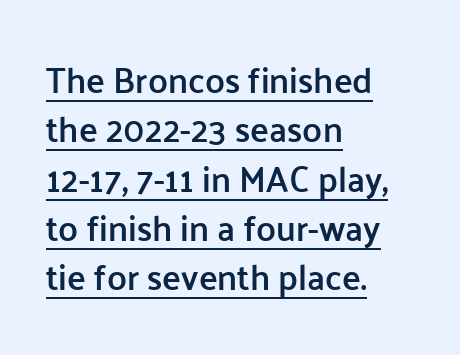
What weight is shown? A semibold, between regular and bold. Visually the block forms a straight wall on the left and a jagged coastline on the right. Each word holds together tightly as a unit, with standard inter-letter gaps. Note the varied advance widths — an 'i' is clearly narrower than an 'm'. Regarding leading, the lines here are spaced in the standard way.
